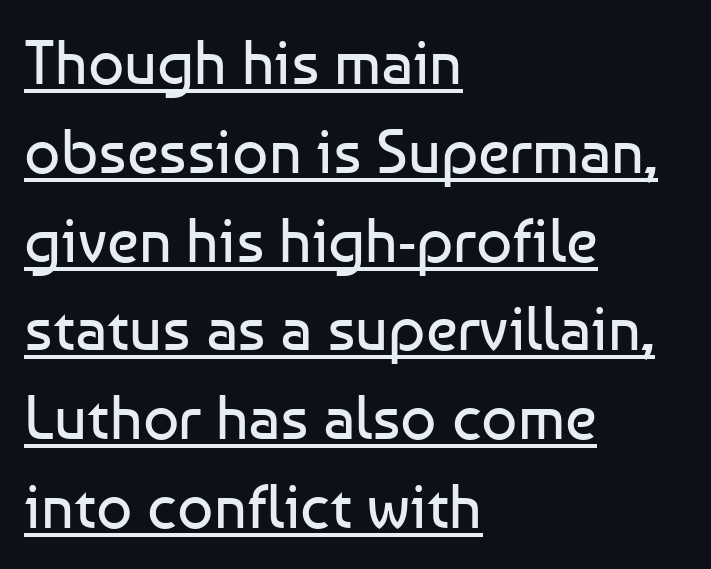
{"serif": "no", "italic": "no", "bold": "no", "weight": "regular", "width": "normal", "stroke_contrast": "low", "x_height": "medium", "monospaced": "no", "underline": "yes", "align": "left", "line_spacing": "normal", "line_spacing_ratio": 1.41, "letter_spacing": "normal", "letter_spacing_em": 0.0, "glyph_px": 63}
